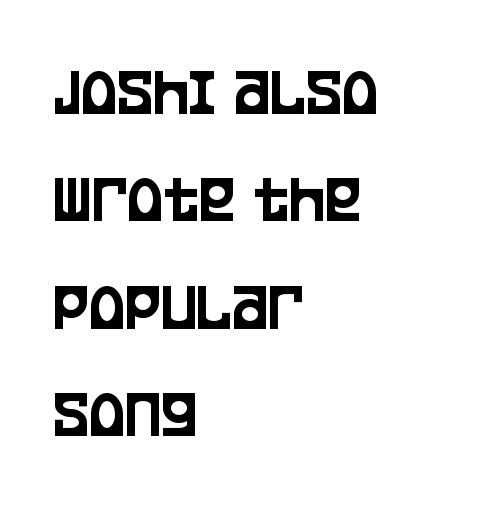
Check where the strokes stop: nothing finishes them off — pure sans. The paragraph has a hard left edge and a soft right edge. Rows of type keep a routine distance in the vertical direction. The tracking reads as untouched default to a designer's eye.
